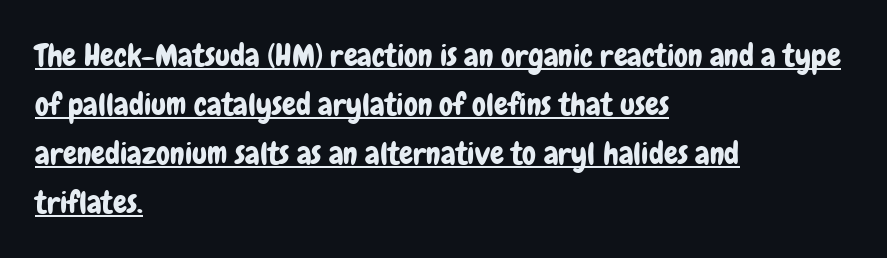
Notice how the passage keeps a crisp vertical edge on the left only. The lettering stays uniformly vertical, giving the passage a roman look. Nope, no serifs anywhere on these letters. The passage shown is typed in a proportional face where columns would drift. The line-height multiplier appears to be the usual default.
